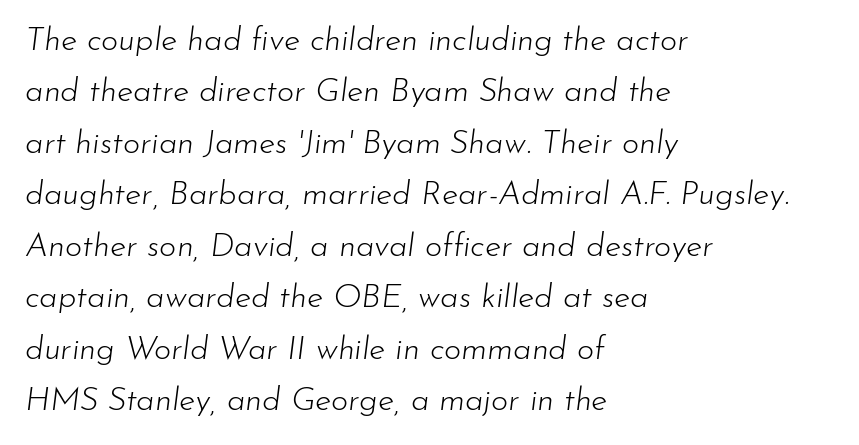
The image shows 33 px light type, italic (leaning right); set left-aligned, normal line spacing (1.56x), normal letter spacing, not underlined; low stroke contrast and a small x-height.
